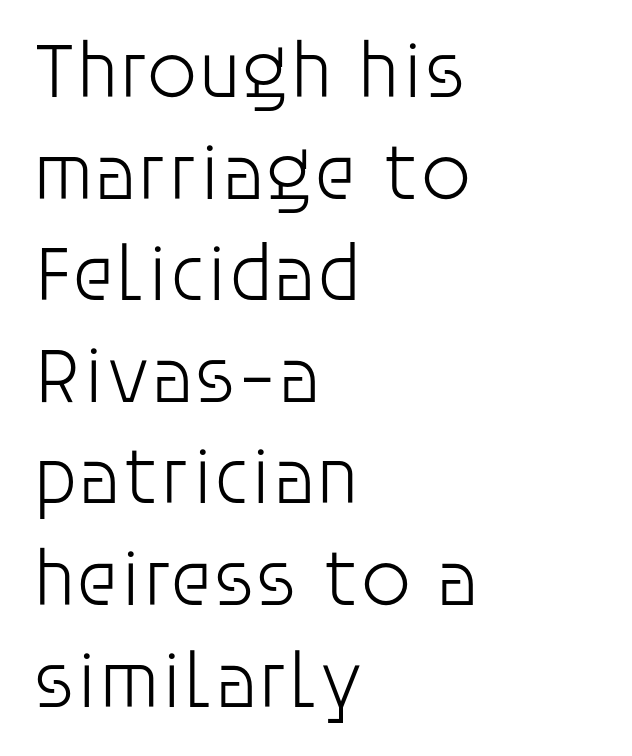
{"serif": "no", "italic": "no", "bold": "no", "weight": "light", "width": "normal", "stroke_contrast": "low", "x_height": "large", "monospaced": "no", "underline": "no", "align": "left", "line_spacing": "normal", "line_spacing_ratio": 1.27, "letter_spacing": "normal", "letter_spacing_em": 0.0, "glyph_px": 80}
